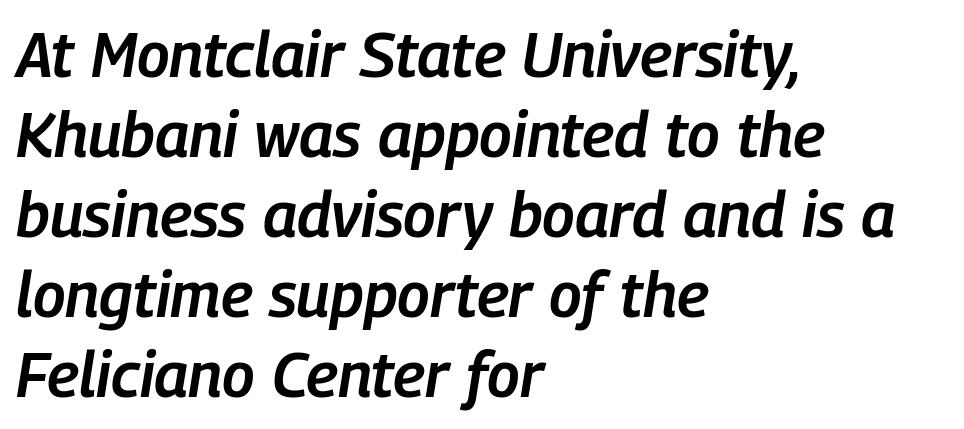
Q: Is the text bold? A: Semi-bold.
Q: Is the text italic (slanted)? A: Yes, it leans right by about 9 degrees.
Q: Is the text underlined? A: No.
Q: How is the paragraph aligned? A: Left-aligned.
Q: Is the spacing between letters normal or unusually wide? A: Normal.
Q: Is the spacing between lines tight, normal or loose? A: Normal.
Q: Width (condensed, normal, or wide)? A: Condensed.
Q: Stroke contrast? A: Low.
Q: x-height? A: Medium.
Q: Monospaced? A: No.
